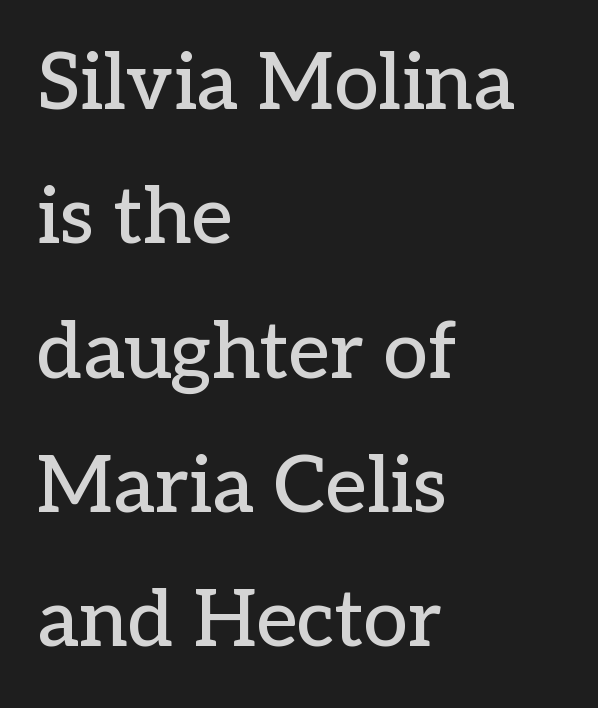
Q: Is the text italic (slanted)? A: No, it is upright.
Q: Is the typeface a serif or a sans-serif typeface? A: Serif.
Q: Is the text underlined? A: No.
Q: How is the paragraph aligned? A: Left-aligned.
Q: Is the spacing between letters normal or unusually wide? A: Normal.
Q: Is the spacing between lines tight, normal or loose? A: Normal.
Q: Width (condensed, normal, or wide)? A: Normal.
Q: Stroke contrast? A: Low.
Q: x-height? A: Medium.
Q: Monospaced? A: No.
